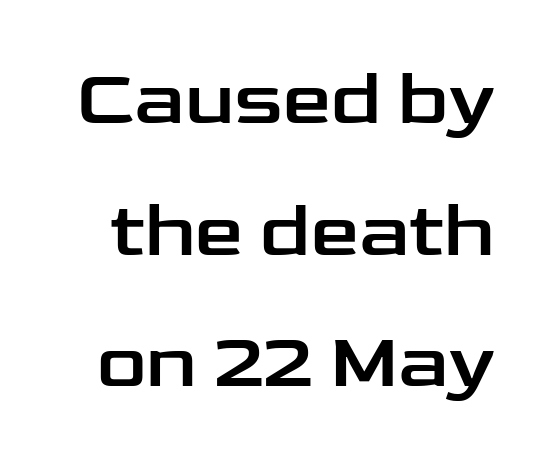
{"serif": "no", "italic": "no", "width": "wide", "stroke_contrast": "low", "x_height": "medium", "monospaced": "no", "underline": "no", "line_spacing_ratio": 1.71, "letter_spacing": "normal", "letter_spacing_em": 0.0, "glyph_px": 77}
